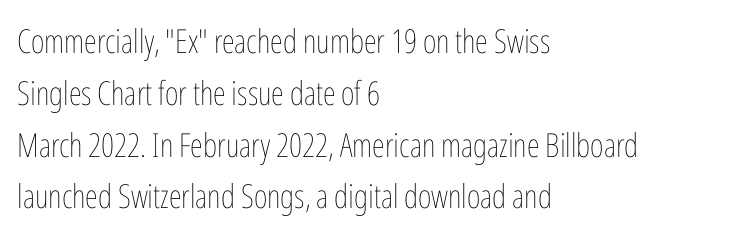
The image shows 33 px thin, condensed type, upright; set left-aligned, normal line spacing (1.57x), normal letter spacing, not underlined; low stroke contrast and a medium x-height.
